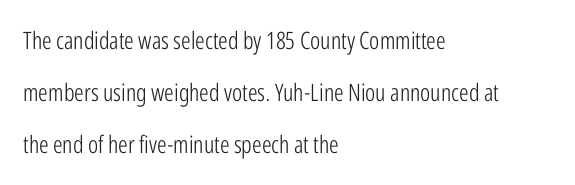
{"italic": "no", "bold": "no", "underline": "no", "align": "left", "line_spacing": "loose", "line_spacing_ratio": 2.17, "letter_spacing": "normal", "letter_spacing_em": 0.0, "glyph_px": 24}
